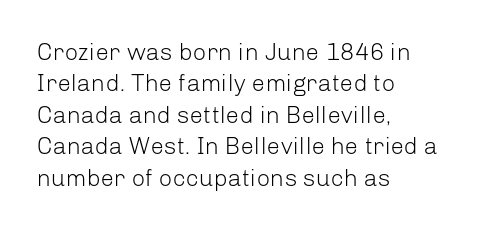
{"italic": "no", "bold": "no", "underline": "no", "align": "left", "line_spacing": "normal", "line_spacing_ratio": 1.31, "letter_spacing": "normal", "letter_spacing_em": 0.0, "glyph_px": 24}
